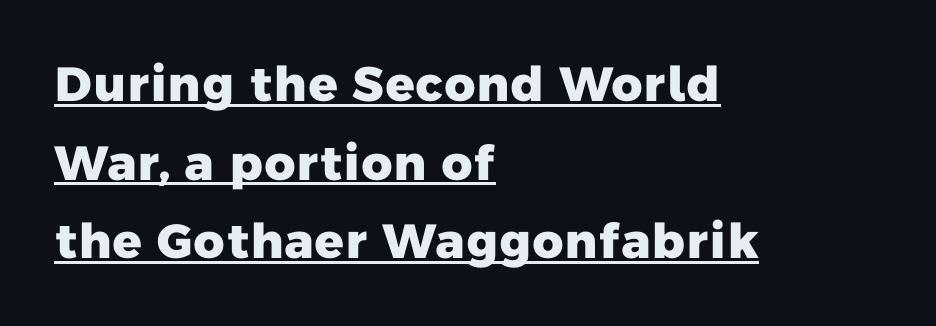
Q: Is the text bold? A: Yes.
Q: Is the typeface a serif or a sans-serif typeface? A: Sans-serif.
Q: Is the text underlined? A: Yes.
Q: How is the paragraph aligned? A: Left-aligned.
Q: Is the spacing between letters normal or unusually wide? A: Normal.
Q: Is the spacing between lines tight, normal or loose? A: Normal.
Q: Width (condensed, normal, or wide)? A: Normal.
Q: Stroke contrast? A: Low.
Q: x-height? A: Medium.
Q: Monospaced? A: No.
